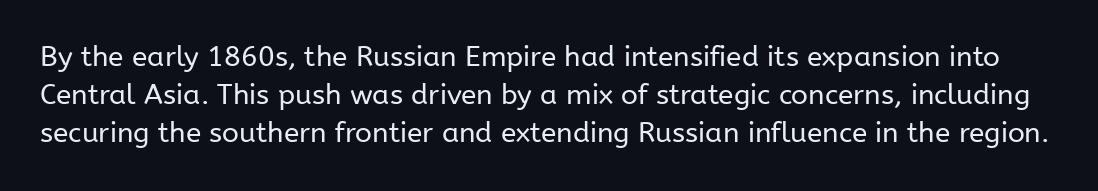
The letterforms sit shoulder to shoulder at normal distance. Ink coverage per letter is moderate at most. This rendering features lettering with no underline. The rendering uses natural spacing where letterforms have individual widths. Notice how the stems are strictly vertical — no italics here.
